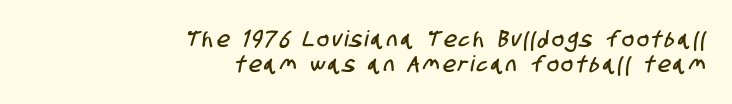
The image shows 22 px text type; set right-aligned, tight line spacing (1.12x), not underlined.
